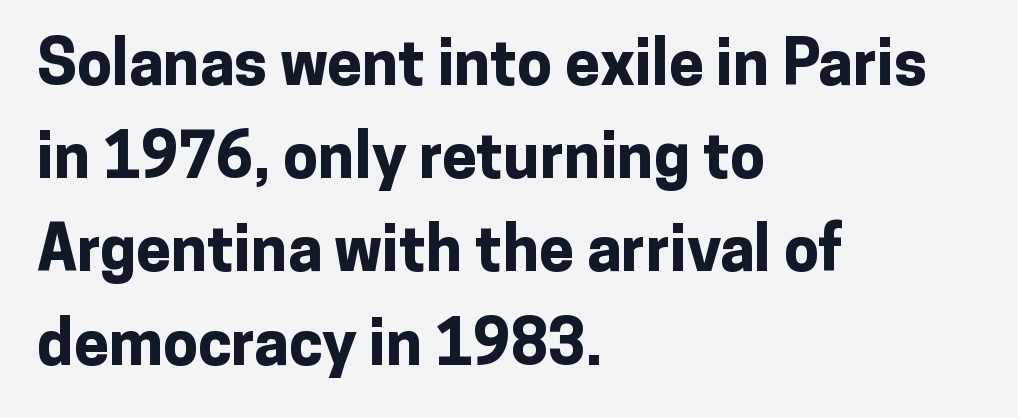
{"serif": "no", "italic": "no", "bold": "yes", "weight": "bold", "width": "normal", "stroke_contrast": "low", "x_height": "medium", "monospaced": "no", "underline": "no", "align": "left", "line_spacing": "normal", "line_spacing_ratio": 1.48, "letter_spacing": "normal", "letter_spacing_em": 0.0, "glyph_px": 63}
